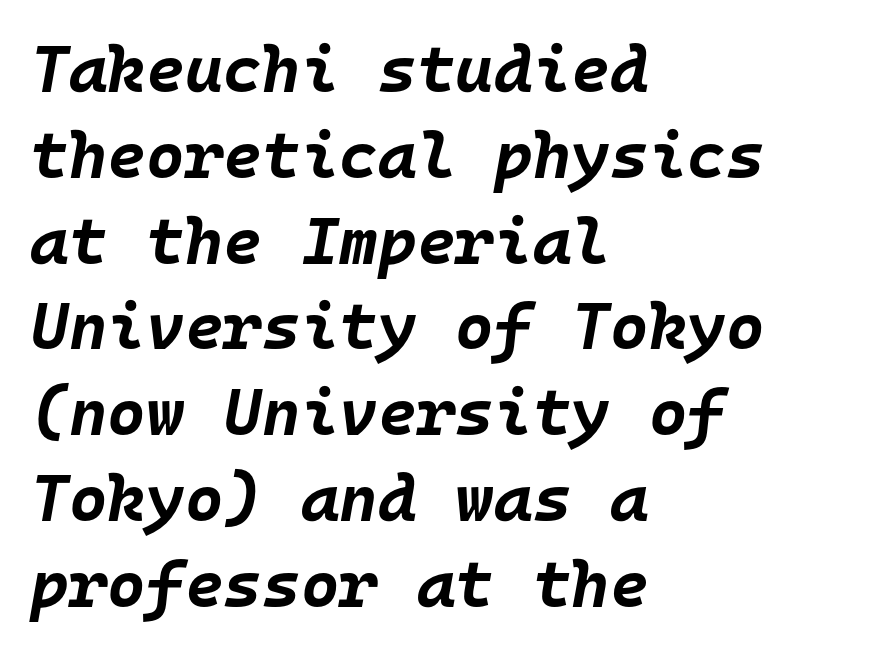
Q: Is the text bold? A: Yes.
Q: Is the text italic (slanted)? A: Yes, it leans right by about 10 degrees.
Q: Is the text underlined? A: No.
Q: How is the paragraph aligned? A: Left-aligned.
Q: Is the spacing between letters normal or unusually wide? A: Normal.
Q: Is the spacing between lines tight, normal or loose? A: Normal.
Q: Width (condensed, normal, or wide)? A: Normal.
Q: Stroke contrast? A: Low.
Q: x-height? A: Large.
Q: Monospaced? A: Yes.
